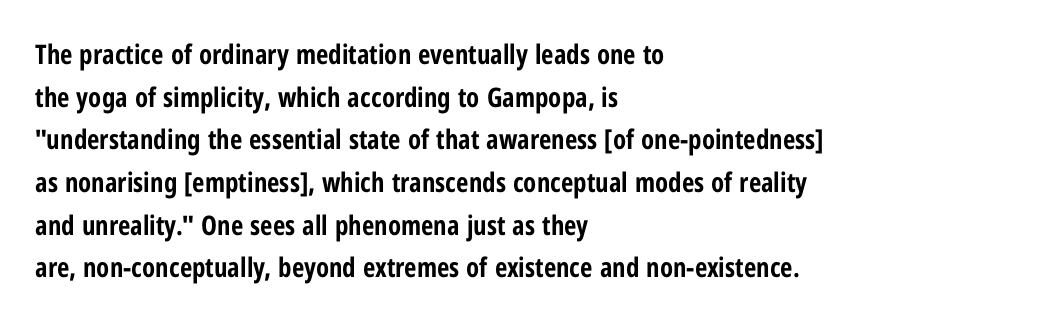
The image shows 27 px bold type, upright; set left-aligned, normal line spacing (1.58x), normal letter spacing, not underlined.
